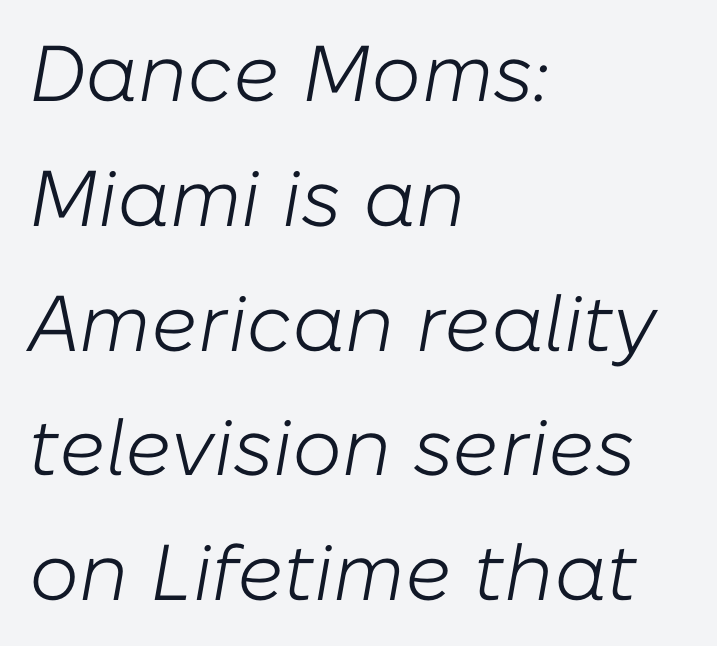
The image shows 79 px light type, italic (leaning right); set left-aligned, normal line spacing (1.58x), normal letter spacing, not underlined; low stroke contrast and a medium x-height.
